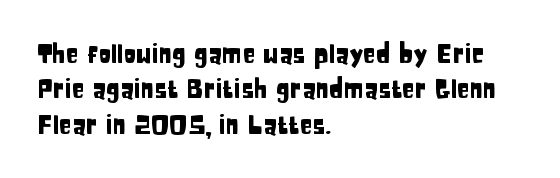
Q: Is the text italic (slanted)? A: No, it is upright.
Q: Is the text underlined? A: No.
Q: How is the paragraph aligned? A: Left-aligned.
Q: Is the spacing between letters normal or unusually wide? A: Normal.
Q: Is the spacing between lines tight, normal or loose? A: Normal.
